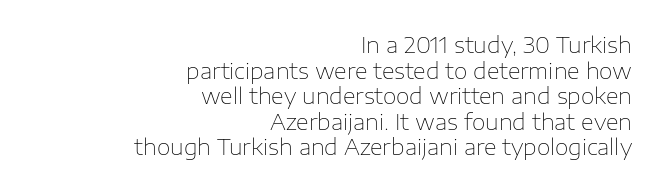
Letter spacing: default. Characters remain perfectly vertical along every line. This rendering features lettering with no underline. Is the block centered? No — it sits flush against the right margin. Weight class: somewhere from thin through regular.
